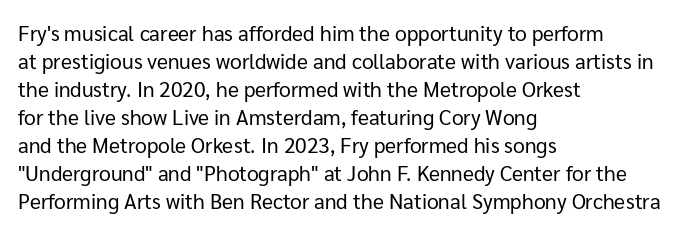
The image shows 21 px text type, upright; set left-aligned, normal line spacing (1.33x), normal letter spacing, not underlined.
